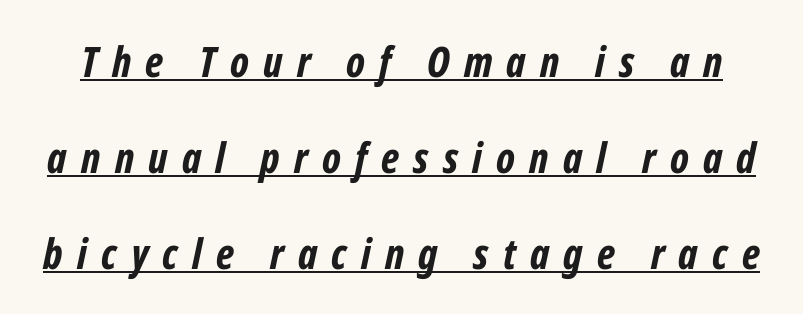
{"italic": "yes", "lean": "right", "slant_degrees": 12, "bold": "yes", "weight": "bold", "width": "condensed", "stroke_contrast": "low", "x_height": "medium", "monospaced": "no", "underline": "yes", "line_spacing": "loose", "line_spacing_ratio": 2.28, "letter_spacing": "wide", "letter_spacing_em": 0.34, "glyph_px": 42}
